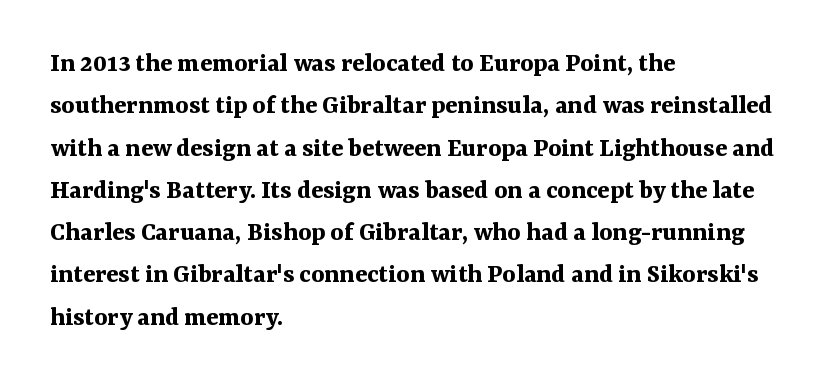
Q: Is the text bold? A: Yes.
Q: Is the text italic (slanted)? A: No, it is upright.
Q: Is the typeface a serif or a sans-serif typeface? A: Serif.
Q: Is the text underlined? A: No.
Q: How is the paragraph aligned? A: Left-aligned.
Q: Is the spacing between letters normal or unusually wide? A: Normal.
Q: Is the spacing between lines tight, normal or loose? A: Normal.
Q: Width (condensed, normal, or wide)? A: Normal.
Q: Stroke contrast? A: Medium.
Q: x-height? A: Medium.
Q: Monospaced? A: No.
